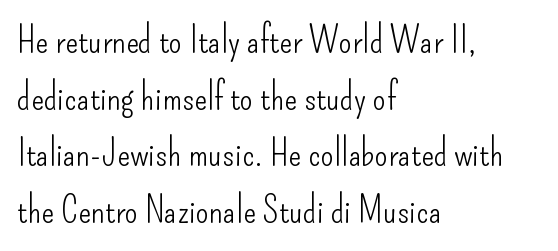
The strip under each line holds only bare page. The tracking reads as untouched default to a designer's eye. Tall strokes in this sample are plumb rather than angled. The face used here is proportionally spaced, like ordinary book or web type. What's the leading like? Ordinary, nothing unusual. Compared with a typical body face, this is equally light or lighter still.
